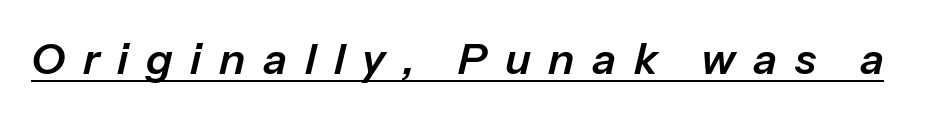
{"italic": "yes", "lean": "right", "slant_degrees": 13, "width": "normal", "stroke_contrast": "low", "x_height": "medium", "monospaced": "no", "underline": "yes", "letter_spacing": "wide", "letter_spacing_em": 0.41, "glyph_px": 43}
